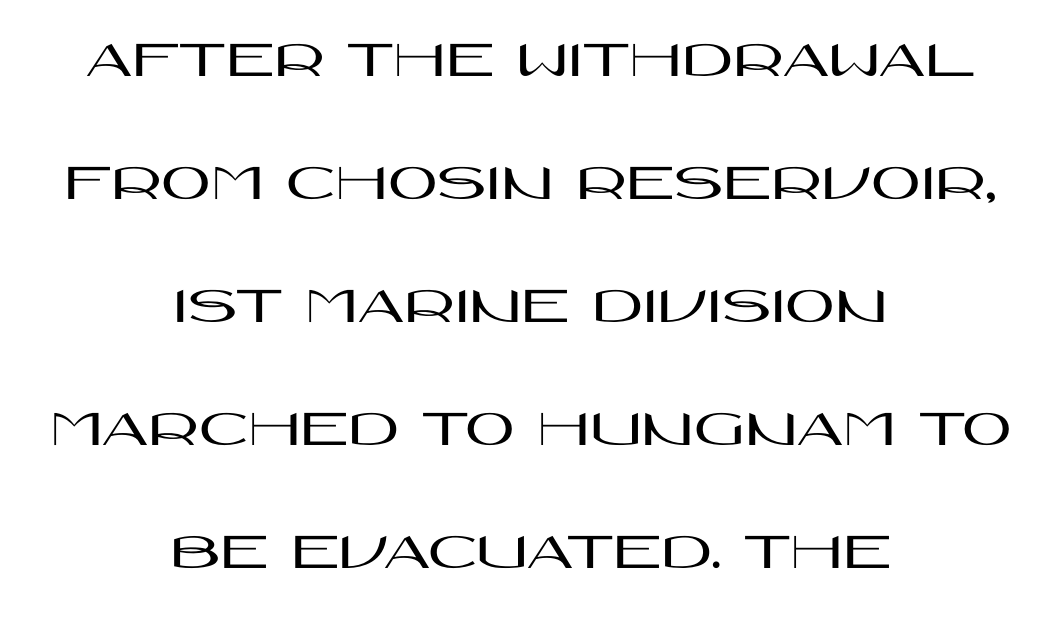
{"serif": "no", "italic": "no", "width": "wide", "stroke_contrast": "high", "x_height": "large", "monospaced": "no", "underline": "no", "align": "center", "line_spacing": "loose", "line_spacing_ratio": 2.28, "letter_spacing": "normal", "letter_spacing_em": 0.0, "glyph_px": 54}
